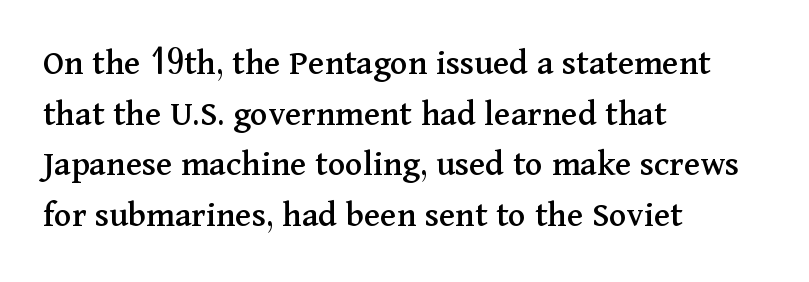
Q: Is the text italic (slanted)? A: No, it is upright.
Q: Is the typeface a serif or a sans-serif typeface? A: Serif.
Q: Is the text underlined? A: No.
Q: How is the paragraph aligned? A: Left-aligned.
Q: Is the spacing between letters normal or unusually wide? A: Normal.
Q: Is the spacing between lines tight, normal or loose? A: Normal.
Q: Width (condensed, normal, or wide)? A: Normal.
Q: Stroke contrast? A: Medium.
Q: x-height? A: Medium.
Q: Monospaced? A: No.
